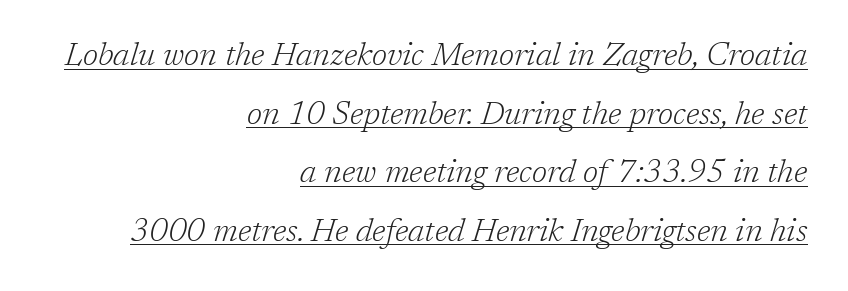
Q: Is the text bold? A: No.
Q: Is the text italic (slanted)? A: Yes, it leans right by about 17 degrees.
Q: Is the typeface a serif or a sans-serif typeface? A: Serif.
Q: Is the text underlined? A: Yes.
Q: How is the paragraph aligned? A: Right-aligned.
Q: Is the spacing between letters normal or unusually wide? A: Normal.
Q: Width (condensed, normal, or wide)? A: Normal.
Q: Stroke contrast? A: Low.
Q: x-height? A: Medium.
Q: Monospaced? A: No.
